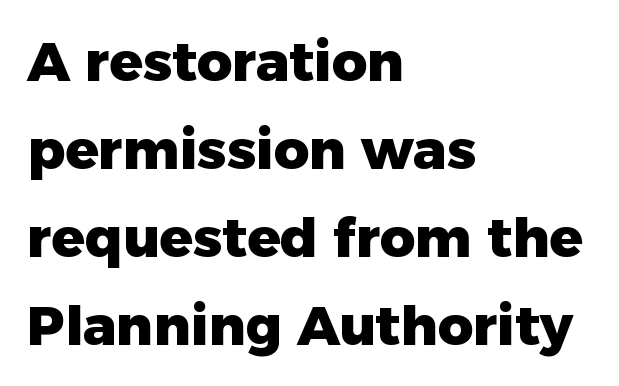
Q: Is the text bold? A: Yes.
Q: Is the text italic (slanted)? A: No, it is upright.
Q: Is the typeface a serif or a sans-serif typeface? A: Sans-serif.
Q: Is the text underlined? A: No.
Q: How is the paragraph aligned? A: Left-aligned.
Q: Is the spacing between letters normal or unusually wide? A: Normal.
Q: Is the spacing between lines tight, normal or loose? A: Normal.
Q: Width (condensed, normal, or wide)? A: Normal.
Q: Stroke contrast? A: Low.
Q: x-height? A: Medium.
Q: Monospaced? A: No.
